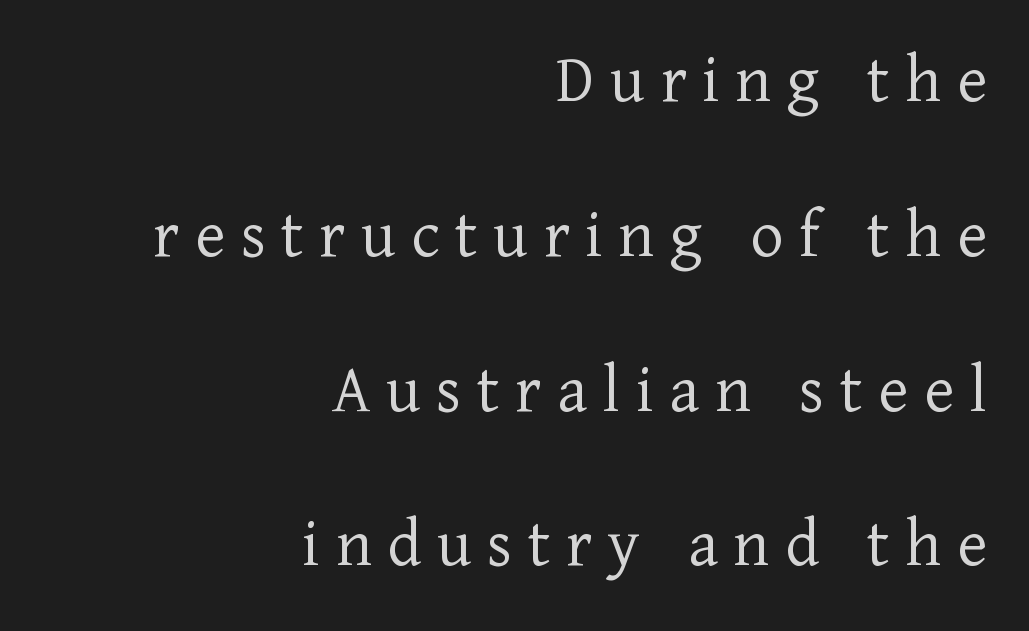
The image shows 71 px light serif type, upright; set right-aligned, loose line spacing (2.18x), unusually wide letter spacing (+0.22 em), not underlined; low stroke contrast and a medium x-height.
